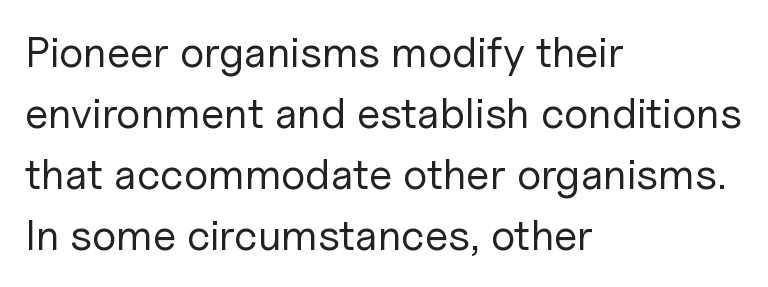
No extra tracking has been applied to these lines. All the whitespace from short lines collects on the right. Lines of text with bare space underneath. Letters have the restrained weight of plain body copy at most.
